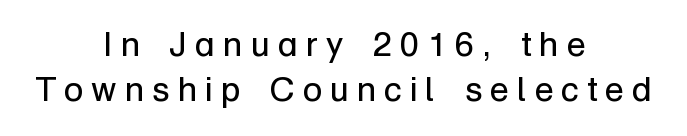
I'd call this a sans setting — the letters go barefoot. Summary of vertical rhythm: regular, with standard interline spacing. Honestly, the letter spacing is so wide it's the main thing you notice. Is the stroke heavy? The answer is a plain regular-or-lighter. The whitespace from short lines is split evenly between both sides.
